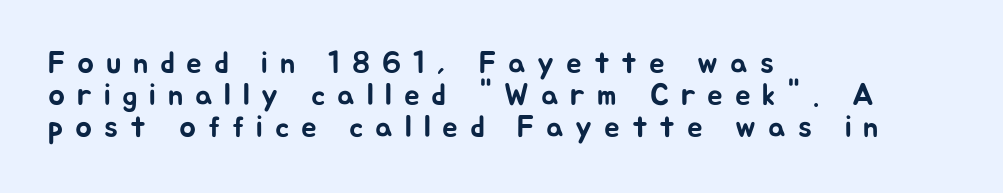
{"serif": "no", "italic": "no", "width": "normal", "stroke_contrast": "low", "x_height": "medium", "monospaced": "no", "underline": "no", "align": "left", "line_spacing": "tight", "line_spacing_ratio": 1.04, "letter_spacing": "wide", "letter_spacing_em": 0.38, "glyph_px": 31}
